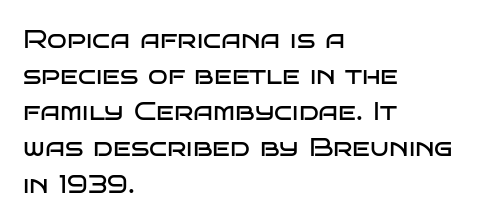
The image shows 26 px text type, upright; set left-aligned, normal line spacing (1.39x), normal letter spacing, not underlined.
